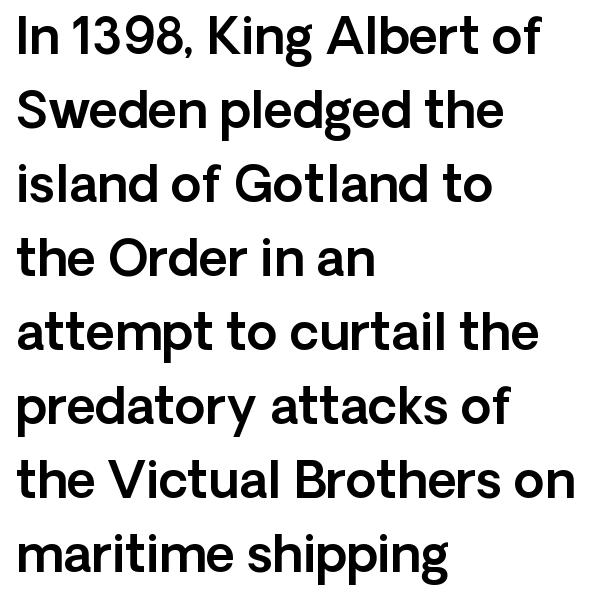
{"serif": "no", "italic": "no", "width": "normal", "x_height": "medium", "monospaced": "no", "underline": "no", "align": "left", "line_spacing": "normal", "line_spacing_ratio": 1.48, "letter_spacing": "normal", "letter_spacing_em": 0.0, "glyph_px": 50}
